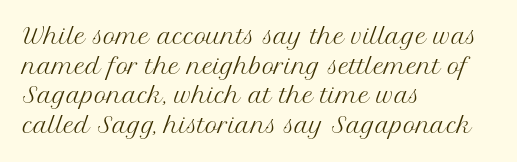
The image shows 21 px text type; set left-aligned, normal line spacing (1.41x), normal letter spacing, not underlined.
